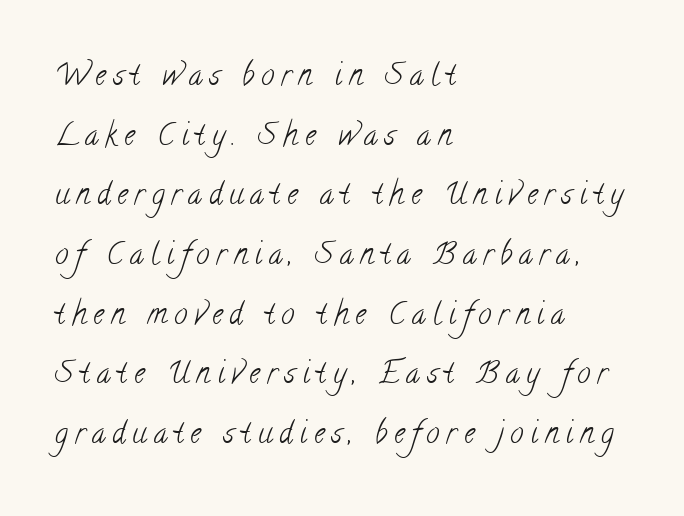
The letterforms sit at book weight or below. Has an underline been added? It has not. Does the leading feel generous? Absolutely, it's lavish.
